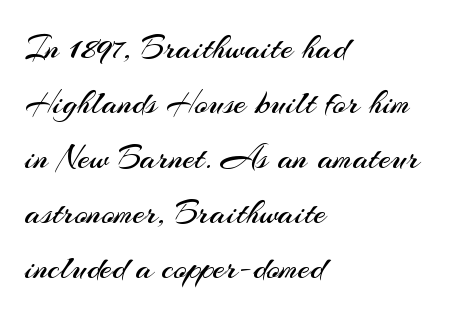
{"serif": "no", "bold": "no", "weight": "regular", "width": "normal", "stroke_contrast": "medium", "x_height": "small", "monospaced": "no", "underline": "no", "align": "left", "line_spacing": "normal", "line_spacing_ratio": 1.57, "letter_spacing": "normal", "letter_spacing_em": 0.0, "glyph_px": 35}
